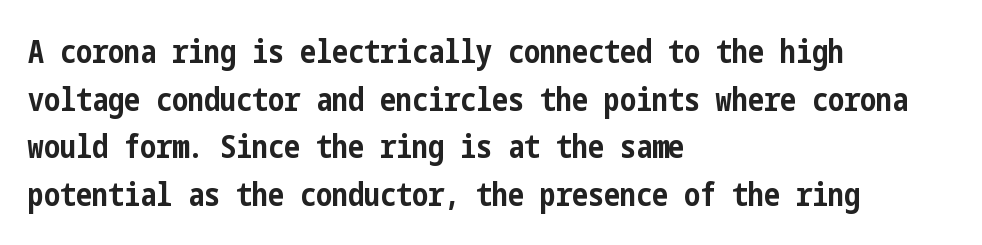
{"serif": "no", "italic": "no", "bold": "yes", "weight": "bold", "width": "condensed", "stroke_contrast": "low", "x_height": "medium", "underline": "no", "align": "left", "line_spacing": "normal", "line_spacing_ratio": 1.49, "letter_spacing": "normal", "letter_spacing_em": 0.0, "glyph_px": 32}
